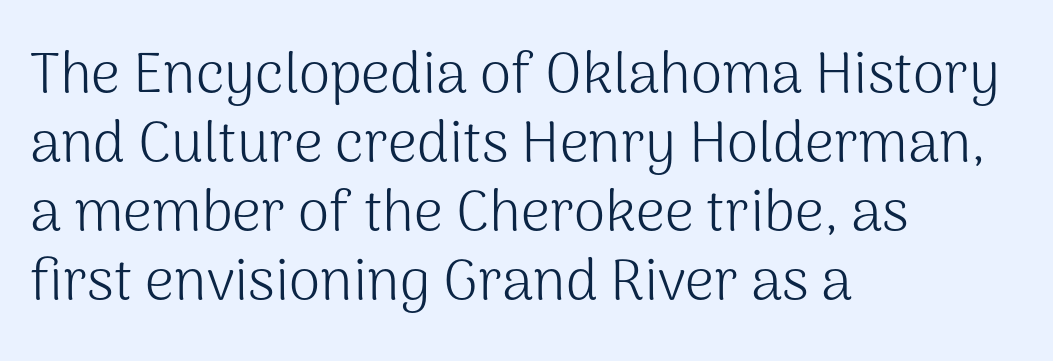
{"serif": "no", "italic": "no", "bold": "no", "weight": "light", "width": "normal", "stroke_contrast": "medium", "x_height": "medium", "monospaced": "no", "underline": "no", "align": "left", "line_spacing_ratio": 1.21, "letter_spacing": "normal", "letter_spacing_em": 0.0, "glyph_px": 57}
